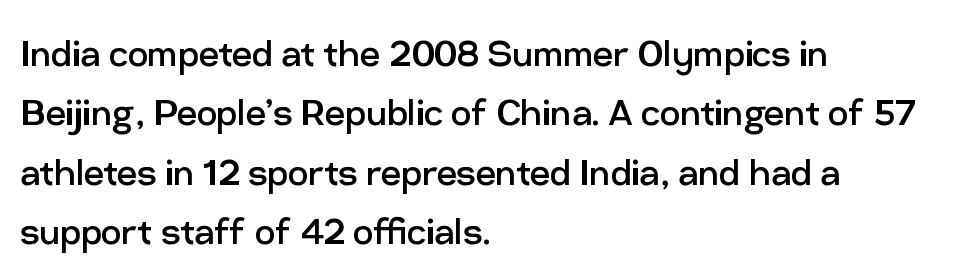
The image shows 45 px regular-weight sans-serif type, upright; set left-aligned, normal line spacing (1.32x), normal letter spacing, not underlined; low stroke contrast and a medium x-height.
